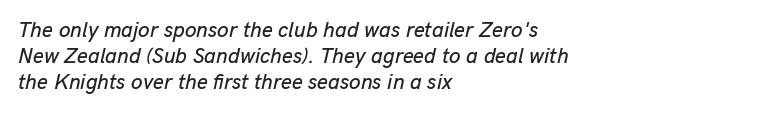
Q: Is the text italic (slanted)? A: Yes, it leans right by about 13 degrees.
Q: Is the text underlined? A: No.
Q: How is the paragraph aligned? A: Left-aligned.
Q: Is the spacing between letters normal or unusually wide? A: Normal.
